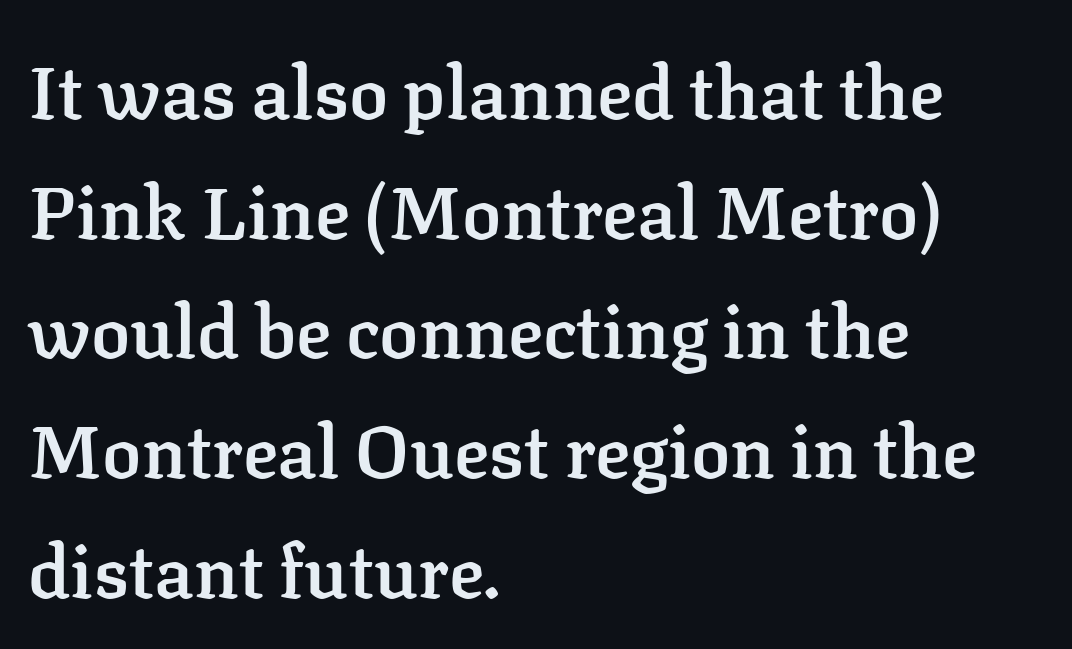
Q: Is the text bold? A: Semi-bold.
Q: Is the text italic (slanted)? A: No, it is upright.
Q: Is the typeface a serif or a sans-serif typeface? A: Serif.
Q: Is the text underlined? A: No.
Q: How is the paragraph aligned? A: Left-aligned.
Q: Is the spacing between letters normal or unusually wide? A: Normal.
Q: Is the spacing between lines tight, normal or loose? A: Normal.
Q: Width (condensed, normal, or wide)? A: Normal.
Q: Stroke contrast? A: Low.
Q: x-height? A: Medium.
Q: Monospaced? A: No.
